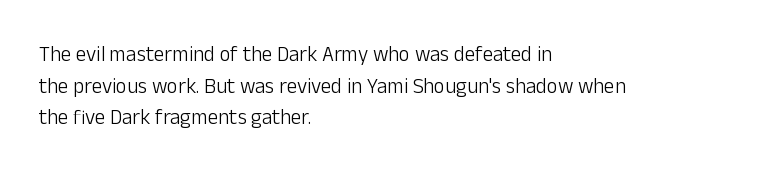
Q: Is the text bold? A: No.
Q: Is the text italic (slanted)? A: No, it is upright.
Q: Is the text underlined? A: No.
Q: How is the paragraph aligned? A: Left-aligned.
Q: Is the spacing between letters normal or unusually wide? A: Normal.
Q: Is the spacing between lines tight, normal or loose? A: Normal.
